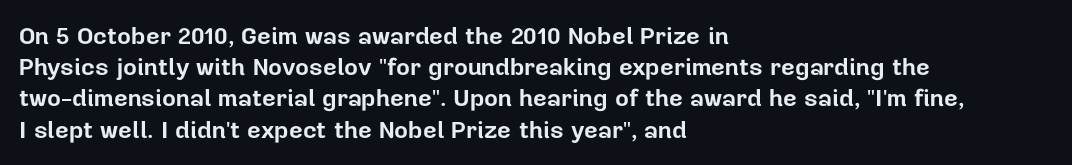
Q: Is the text bold? A: Yes.
Q: Is the text italic (slanted)? A: No, it is upright.
Q: Is the text underlined? A: No.
Q: How is the paragraph aligned? A: Left-aligned.
Q: Is the spacing between letters normal or unusually wide? A: Normal.
Q: Is the spacing between lines tight, normal or loose? A: Normal.
